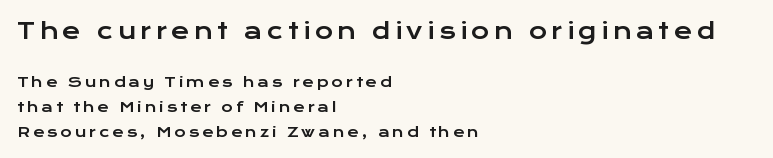
The image shows 22 px text type, upright; set left-aligned, line spacing 1.76x, unusually wide letter spacing (+0.2 em), not underlined; the first (top) block is 1.57x larger.
